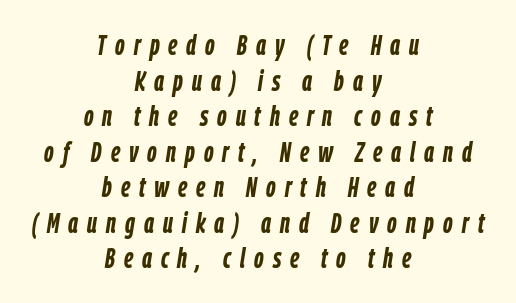
{"italic": "yes", "lean": "right", "slant_degrees": 9, "bold": "yes", "weight": "semibold", "width": "condensed", "stroke_contrast": "low", "x_height": "medium", "monospaced": "no", "underline": "no", "align": "center", "line_spacing": "normal", "line_spacing_ratio": 1.27, "letter_spacing": "wide", "letter_spacing_em": 0.32, "glyph_px": 28}
